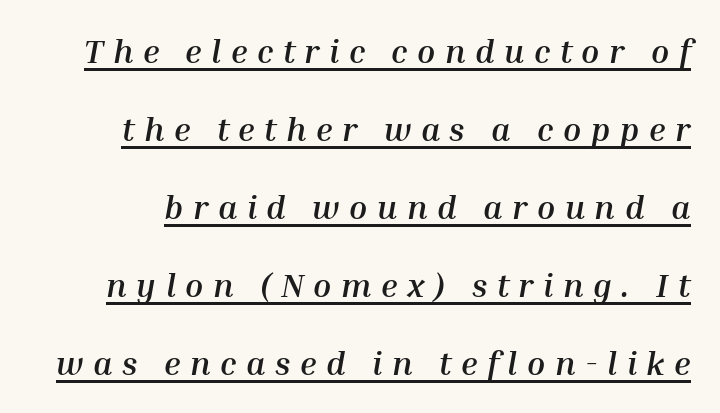
{"italic": "yes", "lean": "right", "slant_degrees": 10, "bold": "yes", "weight": "semibold", "width": "normal", "stroke_contrast": "medium", "x_height": "medium", "monospaced": "no", "underline": "yes", "line_spacing": "loose", "line_spacing_ratio": 2.36, "letter_spacing": "wide", "letter_spacing_em": 0.29, "glyph_px": 33}
